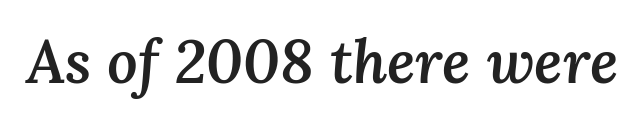
When letters slant like this, we call the style italic. Its strokes are somewhat broadened, the hallmark of semibold type. Default kerning and tracking; the words read as compact shapes. Bare-footed words on every line.
